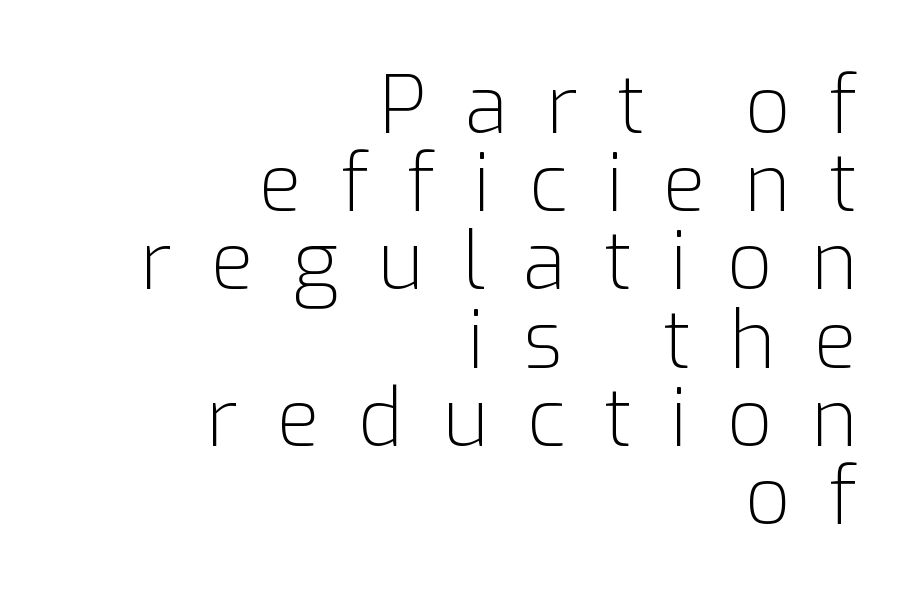
Q: Is the text bold? A: No.
Q: Is the text italic (slanted)? A: No, it is upright.
Q: Is the typeface a serif or a sans-serif typeface? A: Sans-serif.
Q: Is the text underlined? A: No.
Q: How is the paragraph aligned? A: Right-aligned.
Q: Is the spacing between letters normal or unusually wide? A: Unusually wide.
Q: Is the spacing between lines tight, normal or loose? A: Tight.
Q: Width (condensed, normal, or wide)? A: Normal.
Q: Stroke contrast? A: Low.
Q: x-height? A: Medium.
Q: Monospaced? A: No.
